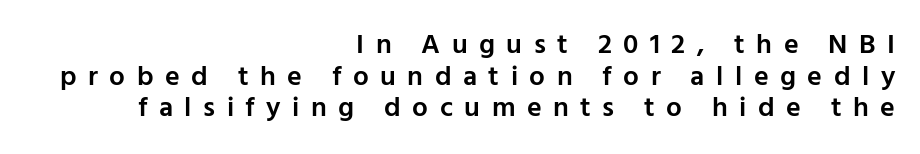
{"serif": "no", "italic": "no", "bold": "semi", "weight": "semibold", "width": "normal", "stroke_contrast": "low", "x_height": "medium", "monospaced": "no", "underline": "no", "align": "right", "line_spacing": "tight", "line_spacing_ratio": 1.13, "letter_spacing": "wide", "letter_spacing_em": 0.41, "glyph_px": 28}
